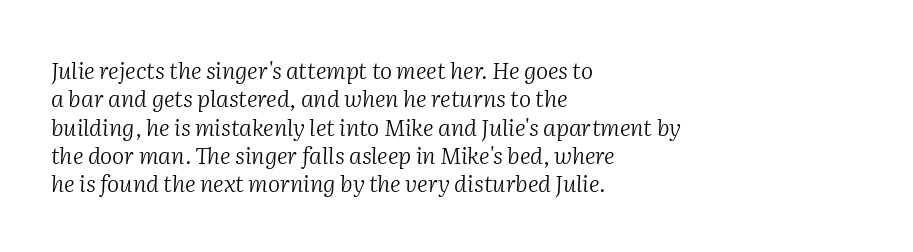
{"italic": "yes", "lean": "right", "slant_degrees": 2, "bold": "no", "underline": "no", "align": "left", "line_spacing_ratio": 1.23, "letter_spacing": "normal", "letter_spacing_em": 0.0, "glyph_px": 23}
